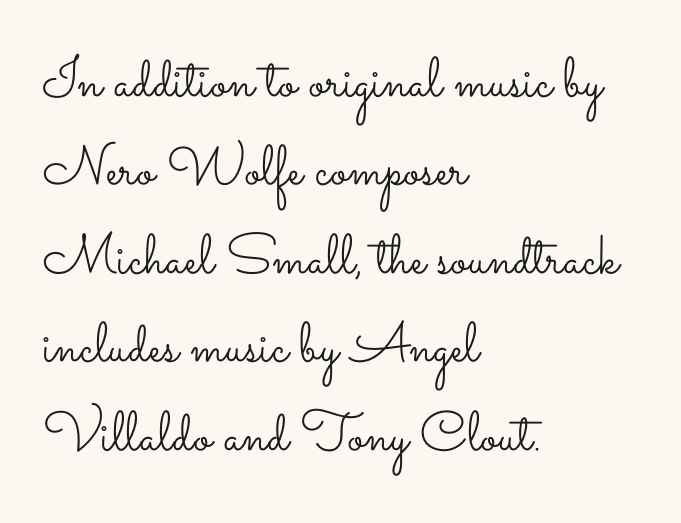
{"bold": "no", "weight": "light", "width": "wide", "stroke_contrast": "low", "x_height": "small", "monospaced": "no", "underline": "no", "align": "left", "line_spacing": "normal", "line_spacing_ratio": 1.58, "letter_spacing": "normal", "letter_spacing_em": 0.0, "glyph_px": 56}
